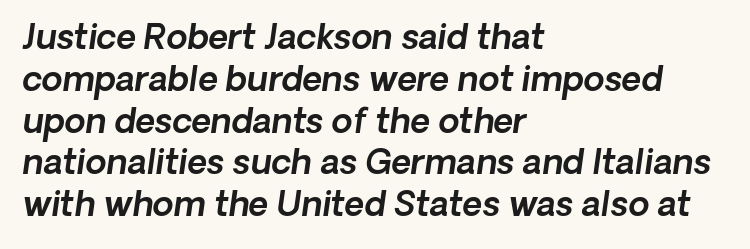
Q: Is the text italic (slanted)? A: Yes, it leans right by about 8 degrees.
Q: Is the text underlined? A: No.
Q: How is the paragraph aligned? A: Left-aligned.
Q: Is the spacing between letters normal or unusually wide? A: Normal.
Q: Width (condensed, normal, or wide)? A: Normal.
Q: x-height? A: Medium.
Q: Monospaced? A: No.
